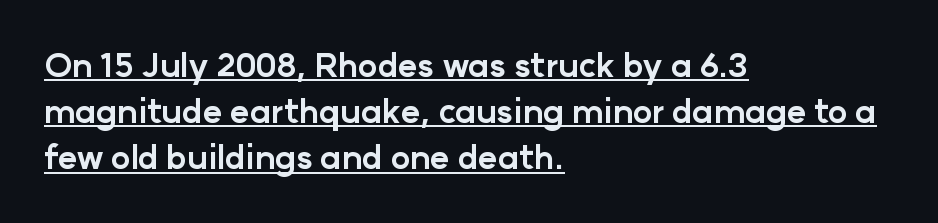
{"serif": "no", "italic": "no", "bold": "yes", "weight": "bold", "width": "normal", "stroke_contrast": "low", "x_height": "medium", "monospaced": "no", "underline": "yes", "align": "left", "line_spacing": "normal", "line_spacing_ratio": 1.4, "letter_spacing": "normal", "letter_spacing_em": 0.0, "glyph_px": 33}
